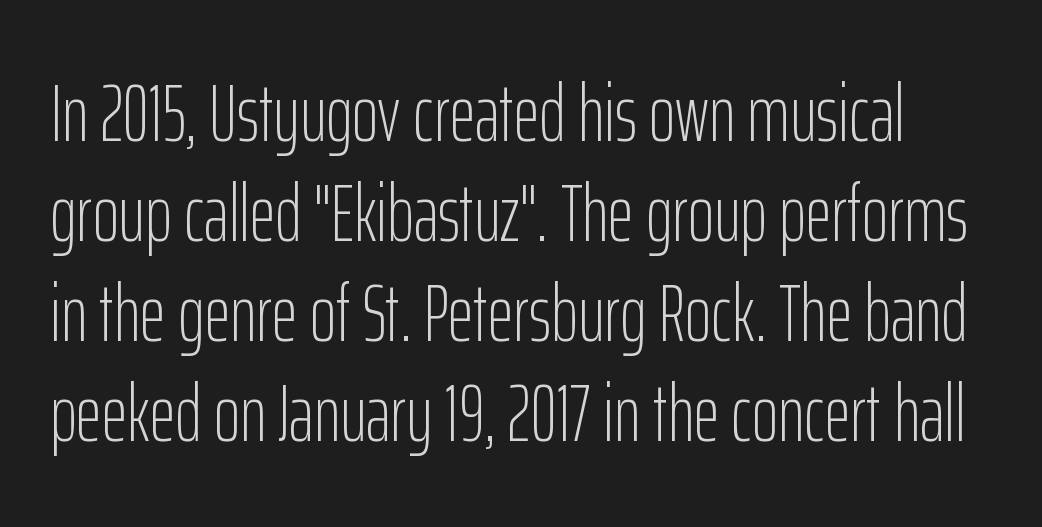
The designer left line spacing at the default. Plain, unruled lines of type. Between one letter and the next there's only the usual sliver of space. Style check: upright.
